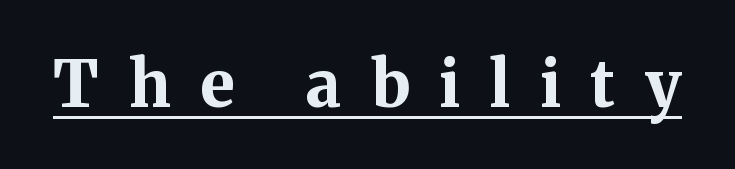
The typesetting leans heavy: a genuine bold. Look at the bottom of the vertical strokes: they flare into serifs here. These lines are rendered in a variable-pitch font. Spacing between characters has been opened up far beyond the box default.
